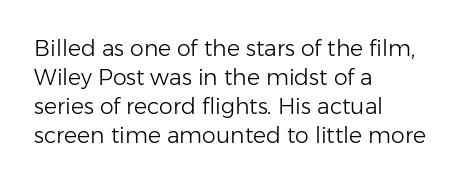
Q: Is the text bold? A: No.
Q: Is the text italic (slanted)? A: No, it is upright.
Q: Is the text underlined? A: No.
Q: How is the paragraph aligned? A: Left-aligned.
Q: Is the spacing between letters normal or unusually wide? A: Normal.
Q: Is the spacing between lines tight, normal or loose? A: Normal.
